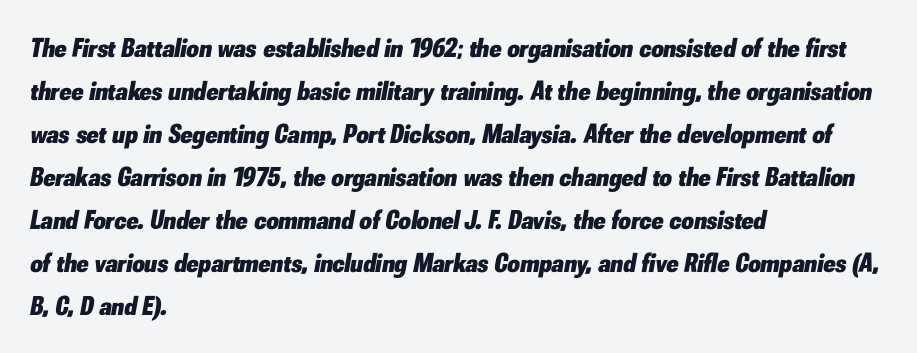
Q: Is the text bold? A: Yes.
Q: Is the text italic (slanted)? A: Yes, it leans right by about 10 degrees.
Q: Is the text underlined? A: No.
Q: How is the paragraph aligned? A: Left-aligned.
Q: Is the spacing between letters normal or unusually wide? A: Normal.
Q: Is the spacing between lines tight, normal or loose? A: Normal.
